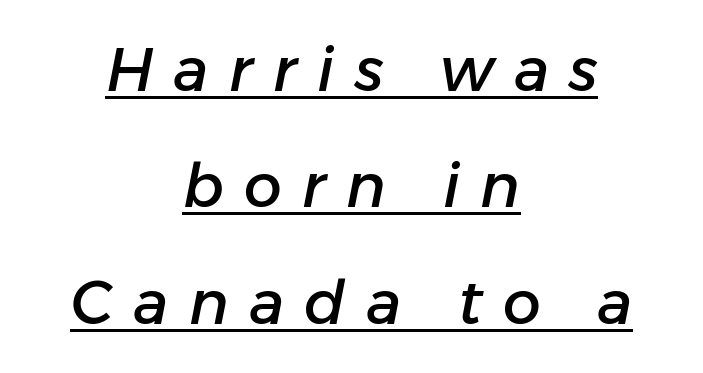
The image shows 60 px text type, italic (leaning right); set centered, loose line spacing (1.94x), unusually wide letter spacing (+0.34 em), underlined; low stroke contrast and a medium x-height.
